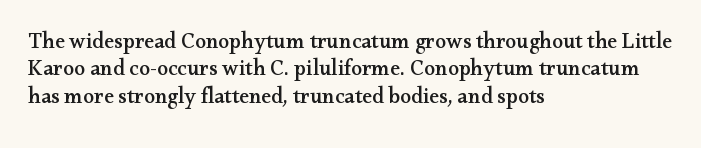
Q: Is the text italic (slanted)? A: No, it is upright.
Q: Is the text underlined? A: No.
Q: How is the paragraph aligned? A: Left-aligned.
Q: Is the spacing between letters normal or unusually wide? A: Normal.
Q: Is the spacing between lines tight, normal or loose? A: Normal.
